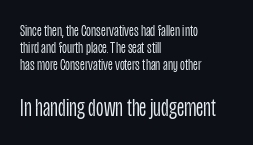
Q: Is the text bold? A: No.
Q: Is the text italic (slanted)? A: No, it is upright.
Q: Is the text underlined? A: No.
Q: How is the paragraph aligned? A: Left-aligned.
Q: Is the spacing between letters normal or unusually wide? A: Normal.
Q: Is the spacing between lines tight, normal or loose? A: Tight.
Q: Which block of text is set in a larger size, the first (top) or the second (bottom)? A: The second (bottom) one.
